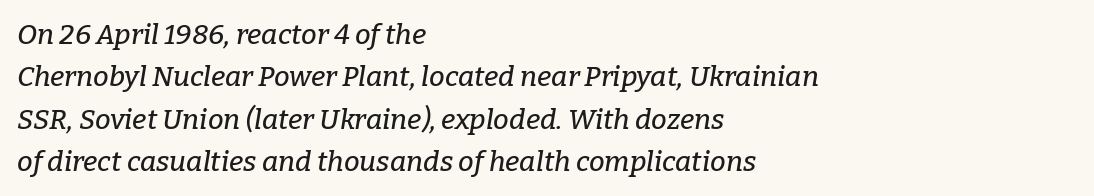
Inter-character spacing is left at the font's built-in metrics. Students, observe: this is what conventionally led text looks like. The foot of each line stays bare and open. These lines are set flush left with a ragged right edge.
